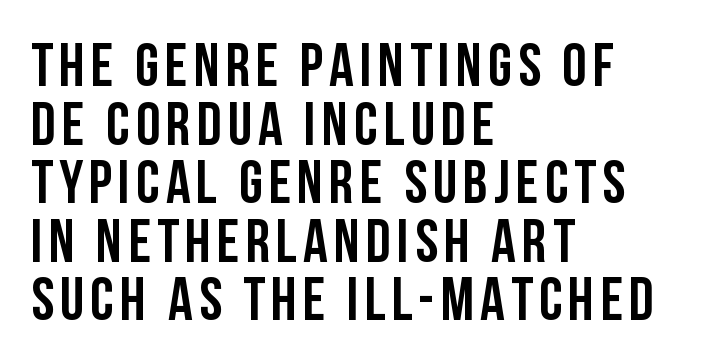
The image shows 61 px condensed sans-serif type, upright; set left-aligned, tight line spacing (0.96x), not underlined; low stroke contrast and a large x-height.
